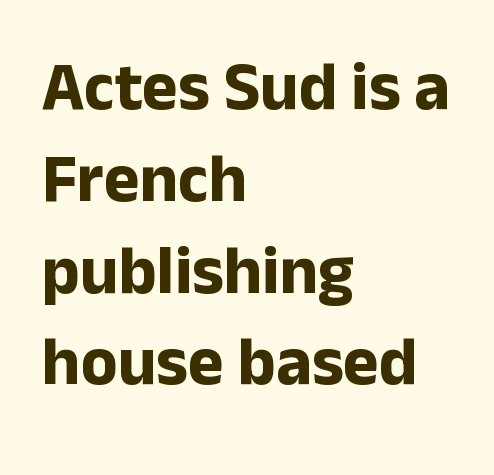
Q: Is the text bold? A: Yes.
Q: Is the text italic (slanted)? A: No, it is upright.
Q: Is the typeface a serif or a sans-serif typeface? A: Sans-serif.
Q: Is the text underlined? A: No.
Q: How is the paragraph aligned? A: Left-aligned.
Q: Is the spacing between letters normal or unusually wide? A: Normal.
Q: Is the spacing between lines tight, normal or loose? A: Normal.
Q: Width (condensed, normal, or wide)? A: Normal.
Q: Stroke contrast? A: Low.
Q: x-height? A: Medium.
Q: Monospaced? A: No.
